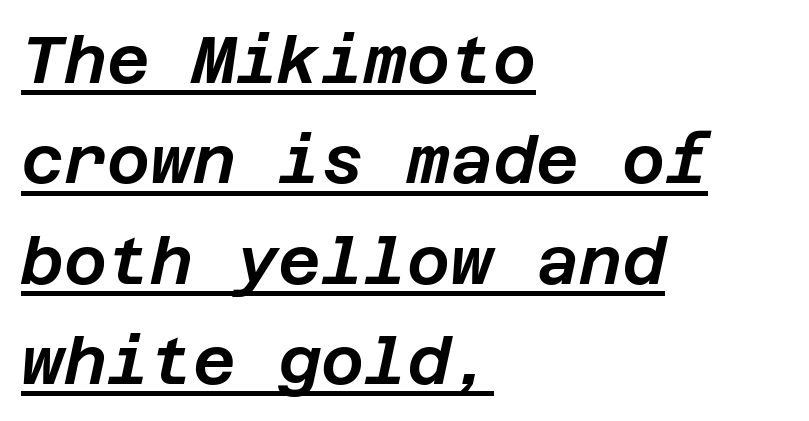
Yep, that's italic — everything's leaning. Each word holds together tightly as a unit, with standard inter-letter gaps. This sample is left-justified, so line endings fall wherever the words run out. How would I describe the line gaps? Plain and ordinary. Like a heading marked for emphasis, these lines bear an underscore.
